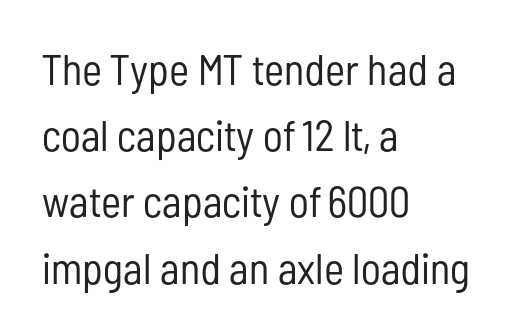
The image shows 43 px regular-weight, condensed sans-serif type, upright; set left-aligned, normal line spacing (1.54x), normal letter spacing, not underlined; low stroke contrast and a medium x-height.
